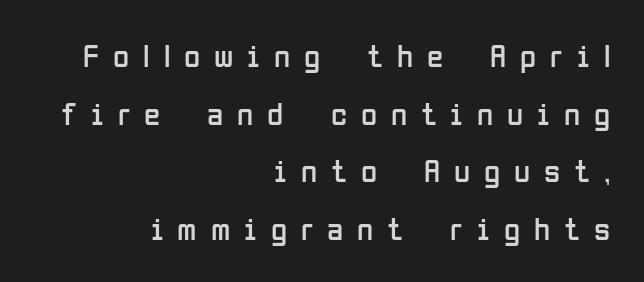
Layout note: lines flush right. Unlike a traditional serif, this face leaves its strokes unadorned. This sample uses expanded letter spacing, leaving extra air between glyphs. Each stroke keeps to a modest, everyday thickness or less. Upright lettering throughout.
